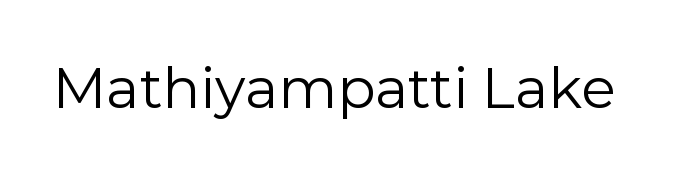
Check where the strokes stop: nothing finishes them off — pure sans. The rendering keeps characters at their native spacing. Lines of text with bare space underneath. No extra ink here — the face is not bold. You could not count columns in this text — the font is proportionally spaced. The axis of the letterforms is exactly vertical.
